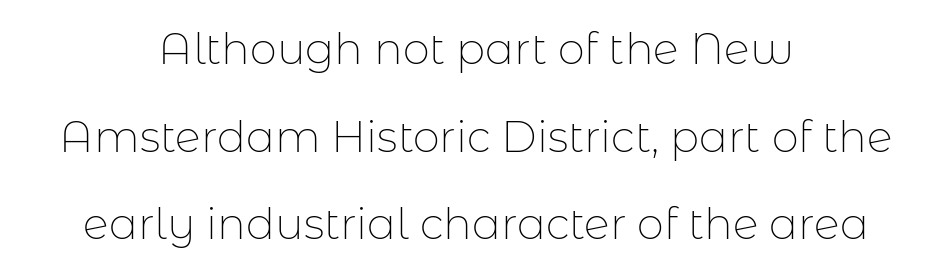
Q: Is the text bold? A: No.
Q: Is the text italic (slanted)? A: No, it is upright.
Q: Is the typeface a serif or a sans-serif typeface? A: Sans-serif.
Q: Is the text underlined? A: No.
Q: How is the paragraph aligned? A: Centered.
Q: Is the spacing between letters normal or unusually wide? A: Normal.
Q: Is the spacing between lines tight, normal or loose? A: Loose.
Q: Width (condensed, normal, or wide)? A: Normal.
Q: Stroke contrast? A: Low.
Q: x-height? A: Medium.
Q: Monospaced? A: No.
